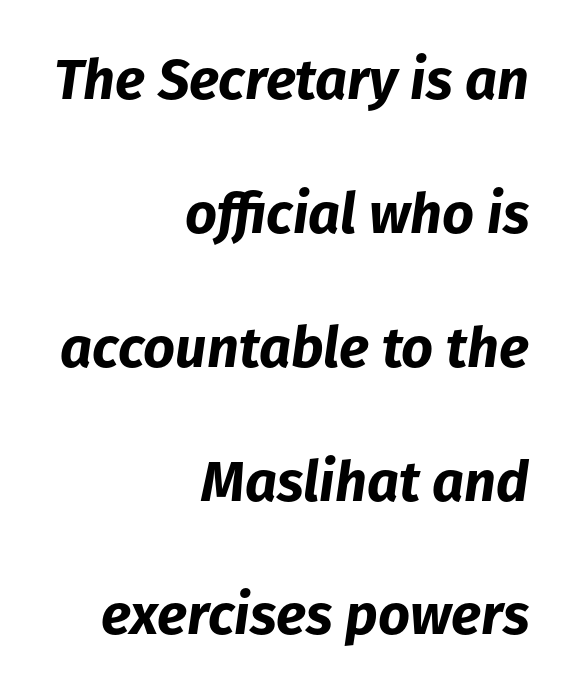
The image shows 56 px bold type, italic (leaning right); set right-aligned, loose line spacing (2.39x), normal letter spacing, not underlined; low stroke contrast and a medium x-height.
